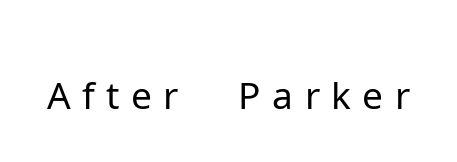
{"serif": "no", "italic": "no", "bold": "no", "weight": "light", "width": "normal", "stroke_contrast": "low", "x_height": "medium", "monospaced": "no", "underline": "no", "glyph_px": 76}
